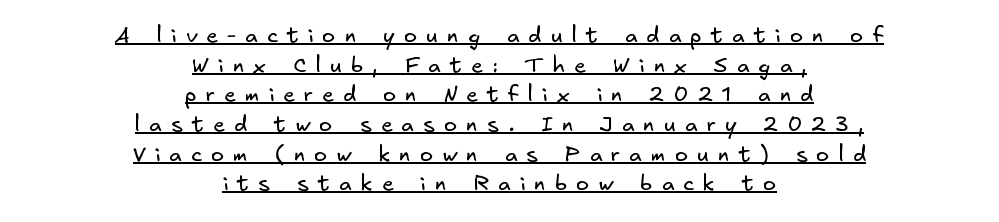
The image shows 22 px text type; set centered, normal line spacing (1.35x), unusually wide letter spacing (+0.41 em), underlined.
